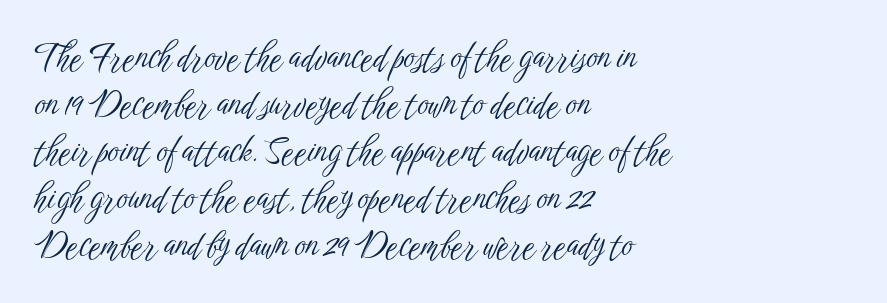
Q: Is the text bold? A: No.
Q: Is the text italic (slanted)? A: Yes.
Q: Is the typeface a serif or a sans-serif typeface? A: Sans-serif.
Q: Is the text underlined? A: No.
Q: How is the paragraph aligned? A: Left-aligned.
Q: Is the spacing between letters normal or unusually wide? A: Normal.
Q: Is the spacing between lines tight, normal or loose? A: Normal.
Q: Width (condensed, normal, or wide)? A: Condensed.
Q: Stroke contrast? A: Low.
Q: x-height? A: Medium.
Q: Monospaced? A: No.
